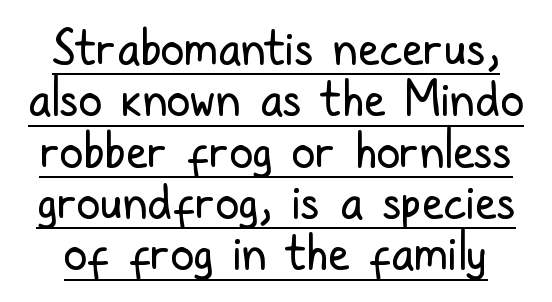
{"serif": "no", "italic": "no", "bold": "no", "weight": "regular", "width": "condensed", "stroke_contrast": "low", "x_height": "medium", "monospaced": "no", "underline": "yes", "line_spacing": "tight", "line_spacing_ratio": 1.07, "letter_spacing": "normal", "letter_spacing_em": 0.0, "glyph_px": 48}
